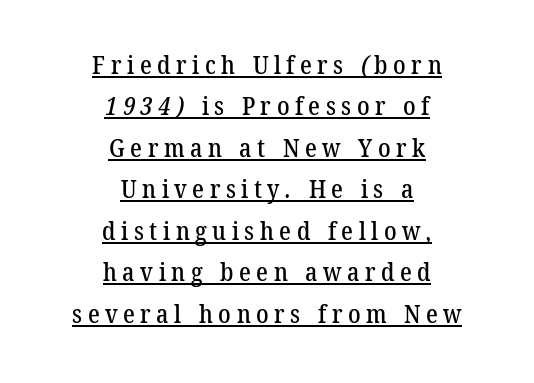
The image shows 25 px text type; set centered, normal line spacing (1.66x), unusually wide letter spacing (+0.22 em), underlined.
